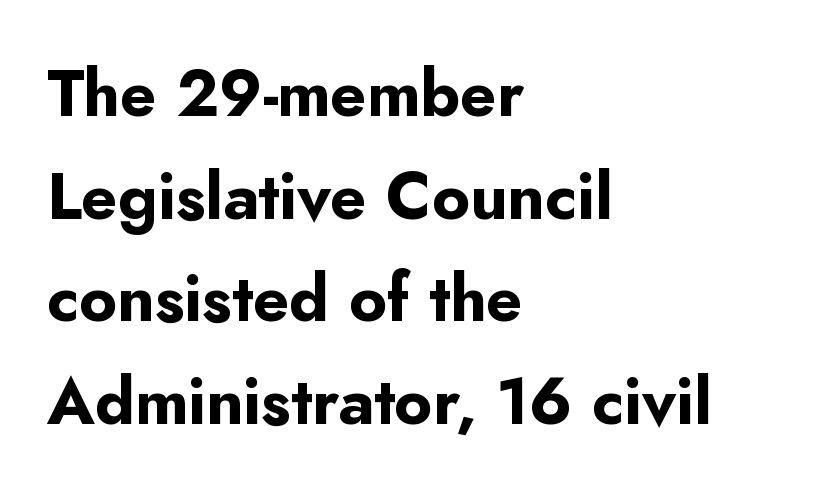
Q: Is the text bold? A: Yes.
Q: Is the text italic (slanted)? A: No, it is upright.
Q: Is the typeface a serif or a sans-serif typeface? A: Sans-serif.
Q: Is the text underlined? A: No.
Q: How is the paragraph aligned? A: Left-aligned.
Q: Is the spacing between letters normal or unusually wide? A: Normal.
Q: Is the spacing between lines tight, normal or loose? A: Normal.
Q: Width (condensed, normal, or wide)? A: Normal.
Q: Stroke contrast? A: Low.
Q: x-height? A: Small.
Q: Monospaced? A: No.
